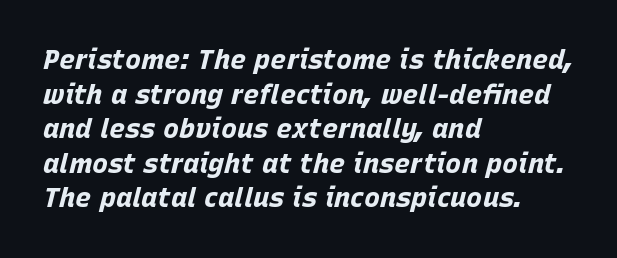
{"italic": "yes", "lean": "right", "slant_degrees": 15, "bold": "yes", "underline": "no", "align": "left", "line_spacing": "normal", "line_spacing_ratio": 1.28, "letter_spacing": "normal", "letter_spacing_em": 0.0, "glyph_px": 27}
